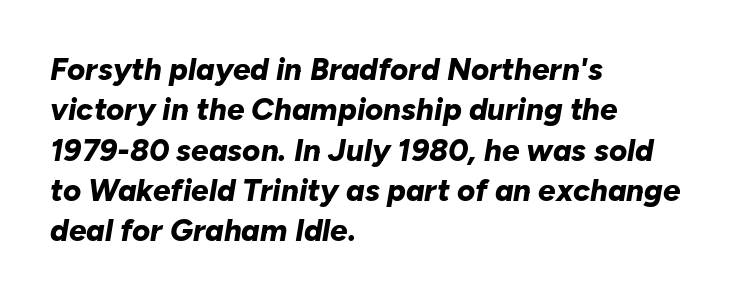
{"italic": "yes", "lean": "right", "slant_degrees": 10, "bold": "yes", "weight": "bold", "width": "normal", "stroke_contrast": "low", "x_height": "medium", "monospaced": "no", "underline": "no", "align": "left", "line_spacing": "normal", "line_spacing_ratio": 1.3, "letter_spacing": "normal", "letter_spacing_em": 0.0, "glyph_px": 31}
